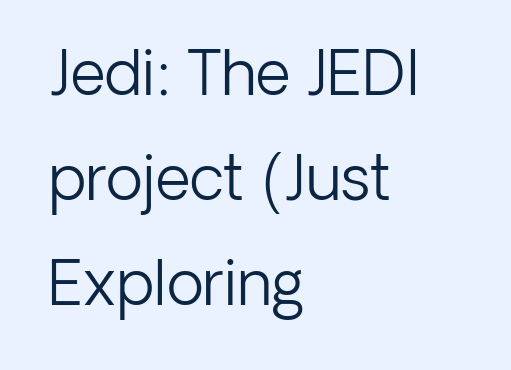
{"serif": "no", "italic": "no", "bold": "no", "weight": "light", "width": "normal", "stroke_contrast": "low", "x_height": "medium", "monospaced": "no", "underline": "no", "align": "left", "line_spacing_ratio": 1.72, "letter_spacing": "normal", "letter_spacing_em": 0.0, "glyph_px": 61}
